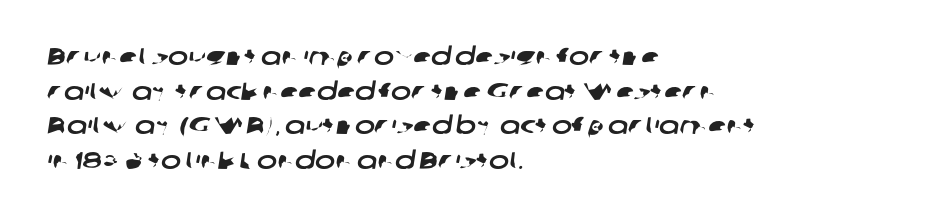
This sample uses plain, unmodified letter spacing. The text block is weighted toward the left margin, trailing off unevenly rightward. Letters rest on an invisible, unmarked baseline. Does the leading feel generous? No, just average.
